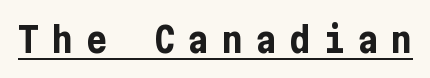
Look at the stroke-to-counter ratio: heavy, a bold. Honestly, the letter spacing is so wide it's the main thing you notice. The typography opts for an upright posture over an oblique one. Beneath each row of characters lies a ruled line. Unlike a traditional serif, this face leaves its strokes unadorned.
